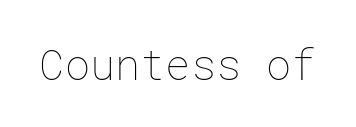
Tracking here is standard; glyphs follow each other at the usual distance. Every stem runs plumb, perpendicular to the baseline. Heft: none added — not bold. Anything drawn beneath the words? Only blank space.
